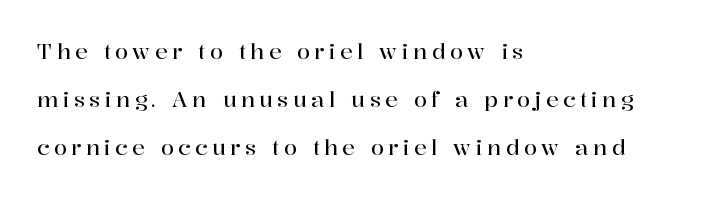
Q: Is the text italic (slanted)? A: No, it is upright.
Q: Is the text underlined? A: No.
Q: How is the paragraph aligned? A: Left-aligned.
Q: Is the spacing between letters normal or unusually wide? A: Unusually wide.
Q: Is the spacing between lines tight, normal or loose? A: Loose.
